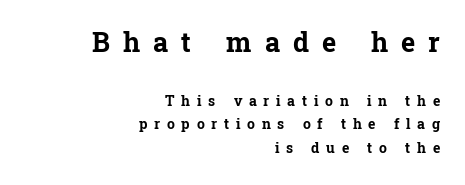
Q: Is the text bold? A: Yes.
Q: Is the text italic (slanted)? A: No, it is upright.
Q: Is the text underlined? A: No.
Q: How is the paragraph aligned? A: Right-aligned.
Q: Is the spacing between letters normal or unusually wide? A: Unusually wide.
Q: Is the spacing between lines tight, normal or loose? A: Normal.
Q: Which block of text is set in a larger size, the first (top) or the second (bottom)? A: The first (top) one.
